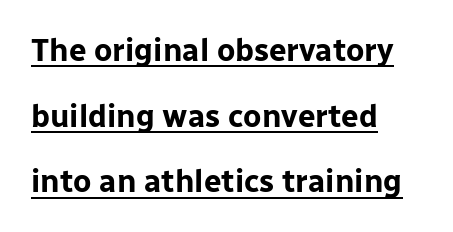
The image shows 31 px bold sans-serif type, upright; set left-aligned, loose line spacing (2.12x), normal letter spacing, underlined; low stroke contrast and a medium x-height.
